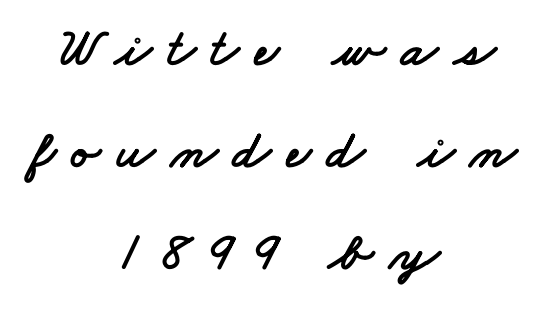
{"serif": "no", "width": "wide", "stroke_contrast": "low", "x_height": "small", "monospaced": "no", "underline": "no", "align": "center", "line_spacing_ratio": 1.89, "letter_spacing": "wide", "letter_spacing_em": 0.29, "glyph_px": 54}
